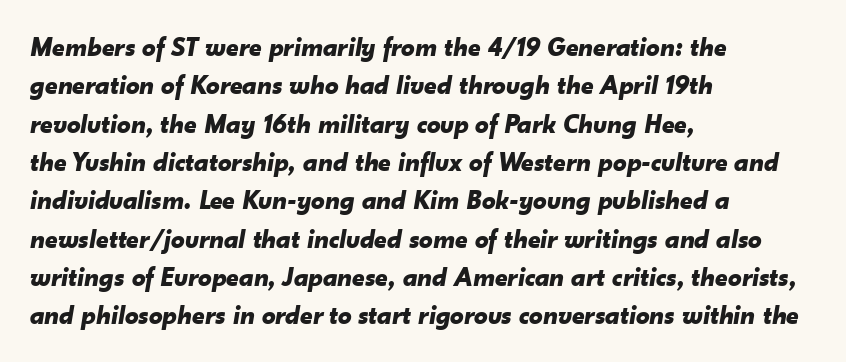
The image shows 27 px bold type, italic (leaning right); set left-aligned, normal line spacing (1.42x), normal letter spacing, not underlined.
